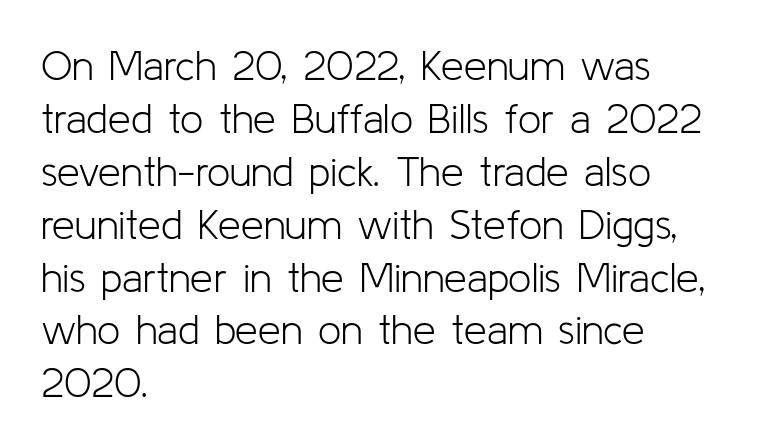
Q: Is the text bold? A: No.
Q: Is the text italic (slanted)? A: No, it is upright.
Q: Is the typeface a serif or a sans-serif typeface? A: Sans-serif.
Q: Is the text underlined? A: No.
Q: How is the paragraph aligned? A: Left-aligned.
Q: Is the spacing between letters normal or unusually wide? A: Normal.
Q: Is the spacing between lines tight, normal or loose? A: Normal.
Q: Width (condensed, normal, or wide)? A: Normal.
Q: Stroke contrast? A: Low.
Q: x-height? A: Medium.
Q: Monospaced? A: No.
